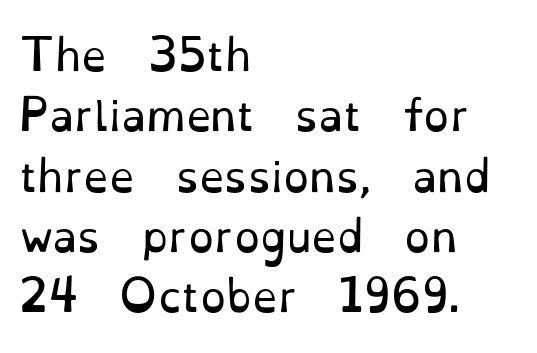
Leading: standard. The typesetting does not lean heavy: it is not bold. Nobody drew a line under any word here. Caption: multi-line text, flush left, ragged right.
